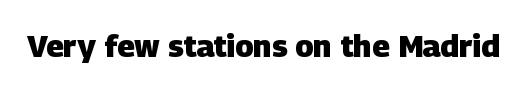
{"serif": "no", "bold": "yes", "weight": "heavy", "width": "normal", "stroke_contrast": "low", "x_height": "large", "monospaced": "no", "underline": "no", "letter_spacing": "normal", "letter_spacing_em": 0.0, "glyph_px": 31}
